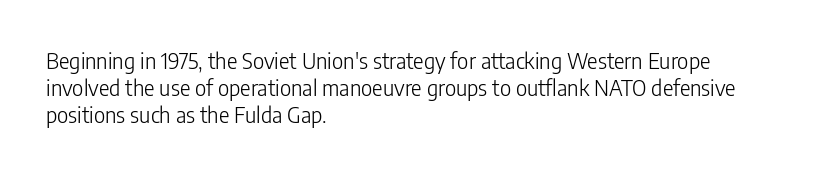
Q: Is the text bold? A: No.
Q: Is the text italic (slanted)? A: No, it is upright.
Q: Is the text underlined? A: No.
Q: How is the paragraph aligned? A: Left-aligned.
Q: Is the spacing between letters normal or unusually wide? A: Normal.
